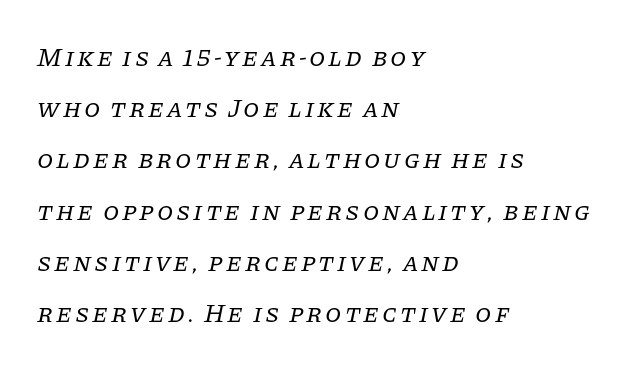
Q: Is the text bold? A: No.
Q: Is the text italic (slanted)? A: Yes, it leans right by about 11 degrees.
Q: Is the text underlined? A: No.
Q: How is the paragraph aligned? A: Left-aligned.
Q: Is the spacing between lines tight, normal or loose? A: Loose.
